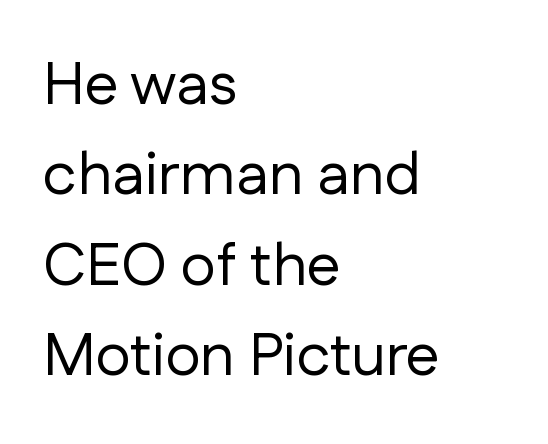
The image shows 61 px regular-weight sans-serif type, upright; set left-aligned, normal line spacing (1.48x), normal letter spacing, not underlined; low stroke contrast and a medium x-height.
